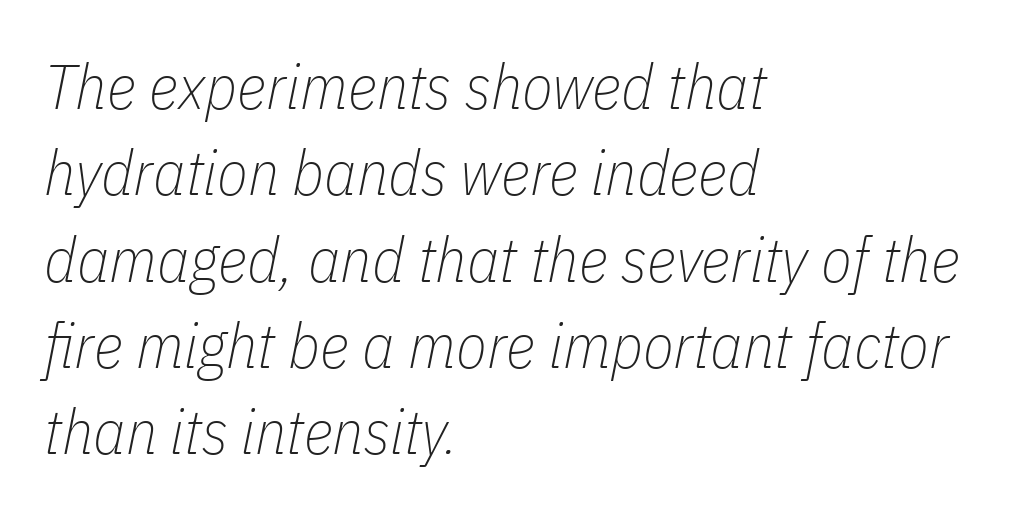
Note the varied advance widths — an 'i' is clearly narrower than an 'm'. The ragged edge is on the right, which tells us the setting is flush left. Caption: standard tracking, unaltered. Each row of text sits above clean, open space.
